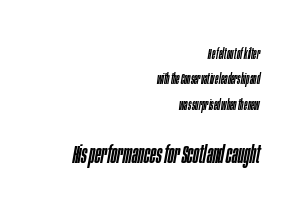
Q: Is the text italic (slanted)? A: Yes, it leans right by about 10 degrees.
Q: Is the text underlined? A: No.
Q: How is the paragraph aligned? A: Right-aligned.
Q: Is the spacing between letters normal or unusually wide? A: Normal.
Q: Which block of text is set in a larger size, the first (top) or the second (bottom)? A: The second (bottom) one.
